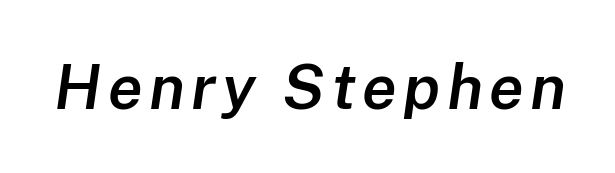
Q: Is the text bold? A: Semi-bold.
Q: Is the text italic (slanted)? A: Yes, it leans right by about 8 degrees.
Q: Is the text underlined? A: No.
Q: Width (condensed, normal, or wide)? A: Normal.
Q: Stroke contrast? A: Low.
Q: x-height? A: Medium.
Q: Monospaced? A: No.
